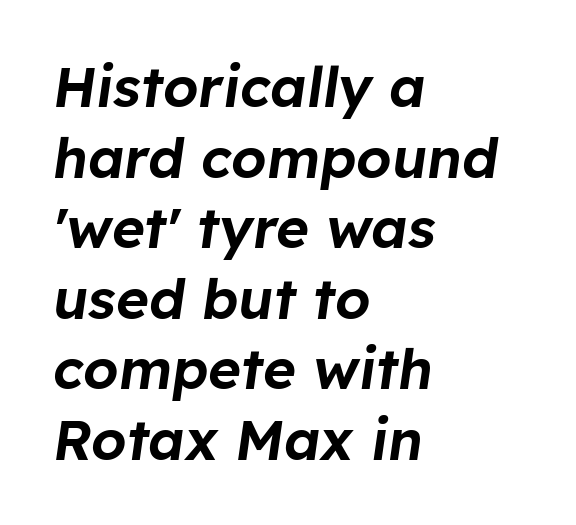
Short note: letters normally spaced. The text carries the slant typical of an italic or oblique font. Has an underline been added? It has not. These lines are set flush left with a ragged right edge. The rows are spaced the way most documents space them. Proportional: the letters do not fall into vertical columns.
